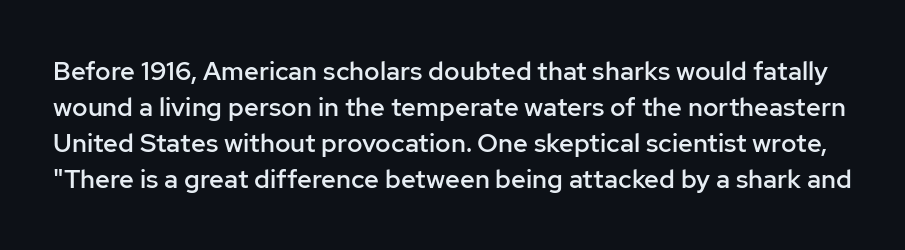
Each new line begins a customary step beneath the previous one. Caption: semibold face, moderately heavy strokes. Only glyphs here, with clear space below each row. Look at the tracking — it's just the regular setting, nothing added. Nope, not italic — everything's standing straight.
